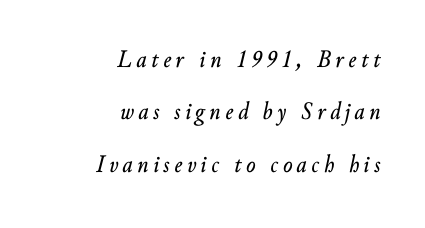
{"italic": "yes", "lean": "right", "slant_degrees": 10, "underline": "no", "align": "right", "line_spacing": "loose", "line_spacing_ratio": 2.1, "glyph_px": 25}
